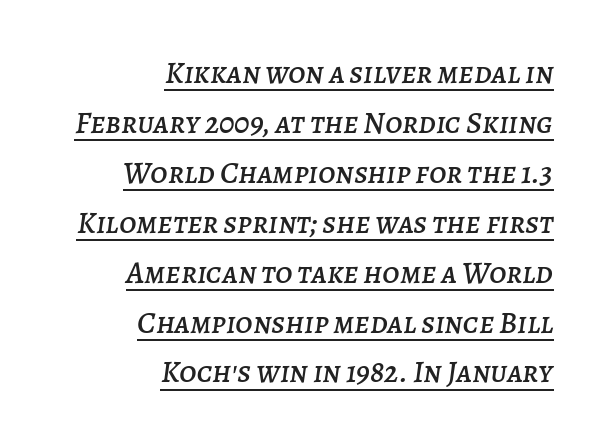
The image shows 31 px text type, italic (leaning right); set right-aligned, normal line spacing (1.61x), normal letter spacing, underlined; low stroke contrast and a large x-height.
